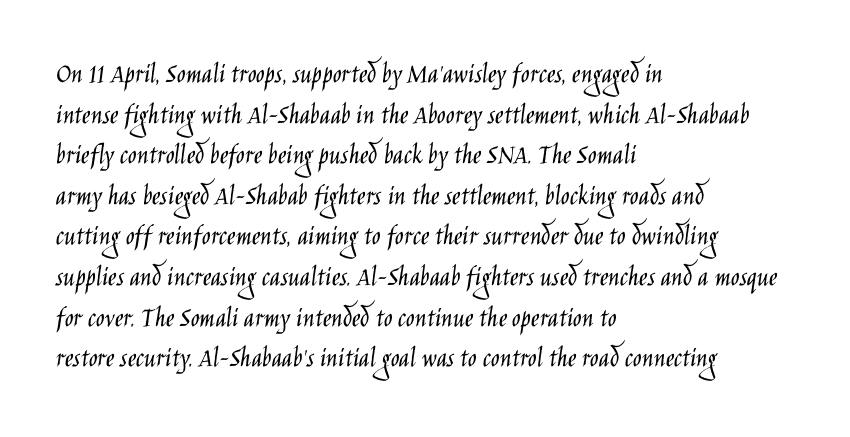
The image shows 29 px light, condensed sans-serif type; set left-aligned, normal line spacing (1.4x), normal letter spacing, not underlined; low stroke contrast and a large x-height.
